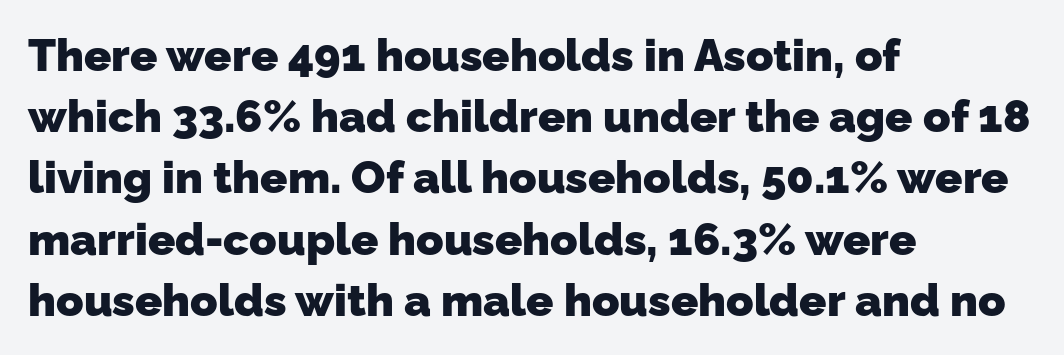
Q: Is the text bold? A: Yes.
Q: Is the typeface a serif or a sans-serif typeface? A: Sans-serif.
Q: Is the text underlined? A: No.
Q: How is the paragraph aligned? A: Left-aligned.
Q: Is the spacing between letters normal or unusually wide? A: Normal.
Q: Is the spacing between lines tight, normal or loose? A: Normal.
Q: Width (condensed, normal, or wide)? A: Normal.
Q: Stroke contrast? A: Low.
Q: x-height? A: Medium.
Q: Monospaced? A: No.
